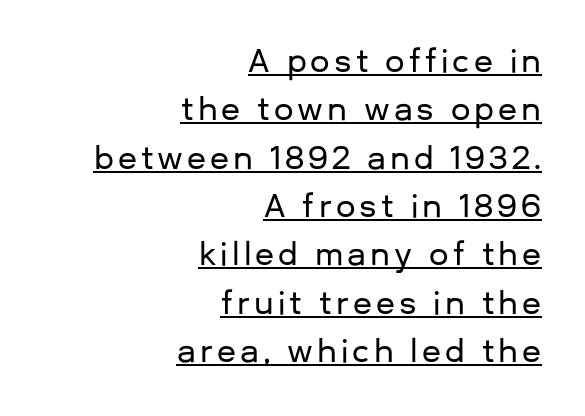
Q: Is the text italic (slanted)? A: No, it is upright.
Q: Is the typeface a serif or a sans-serif typeface? A: Sans-serif.
Q: Is the text underlined? A: Yes.
Q: How is the paragraph aligned? A: Right-aligned.
Q: Is the spacing between lines tight, normal or loose? A: Normal.
Q: Width (condensed, normal, or wide)? A: Normal.
Q: Stroke contrast? A: Low.
Q: x-height? A: Medium.
Q: Monospaced? A: No.
